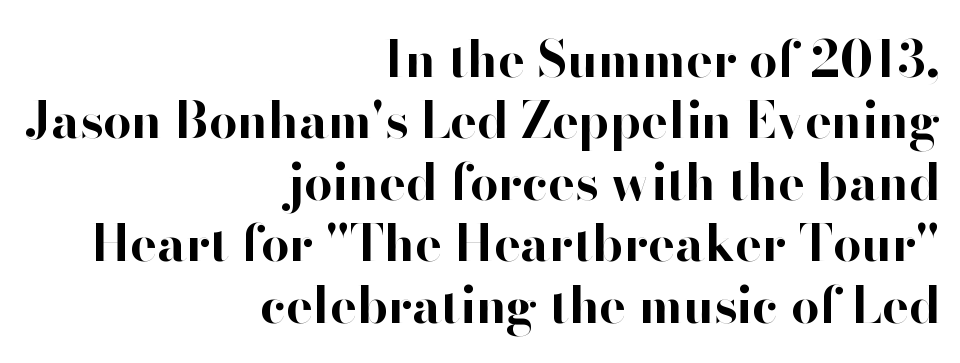
Q: Is the text bold? A: Yes.
Q: Is the text italic (slanted)? A: No, it is upright.
Q: Is the typeface a serif or a sans-serif typeface? A: Sans-serif.
Q: Is the text underlined? A: No.
Q: How is the paragraph aligned? A: Right-aligned.
Q: Is the spacing between letters normal or unusually wide? A: Normal.
Q: Width (condensed, normal, or wide)? A: Normal.
Q: Stroke contrast? A: High.
Q: x-height? A: Small.
Q: Monospaced? A: No.
